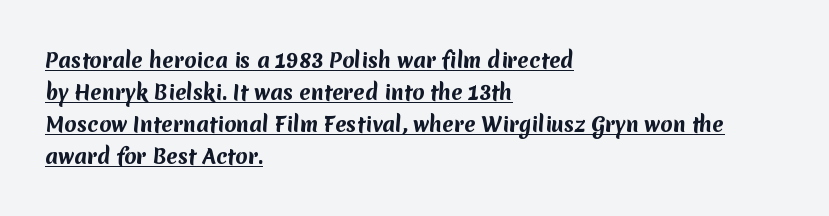
Caption: lettering with a line underneath. Honestly, the row spacing looks completely unremarkable. Tracking here is standard; glyphs follow each other at the usual distance. The lines are quadded left.
